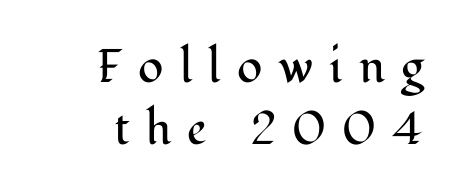
The cut favours lightness, reaching ordinary text weight at its darkest. Someone cranked the tracking dial way up on this one. Vertical strokes here are truly vertical. This is serif lettering, the kind often seen in printed books.
